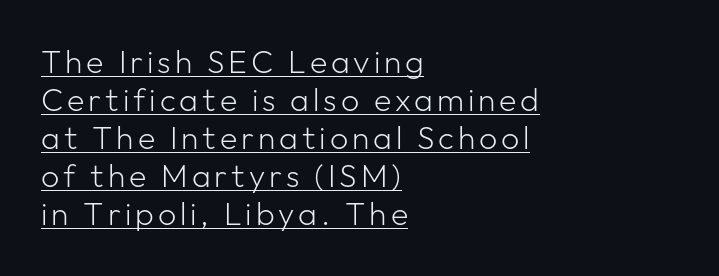
{"serif": "no", "italic": "no", "bold": "no", "weight": "light", "width": "normal", "stroke_contrast": "low", "x_height": "medium", "monospaced": "no", "underline": "yes", "align": "left", "line_spacing_ratio": 1.19, "glyph_px": 32}
